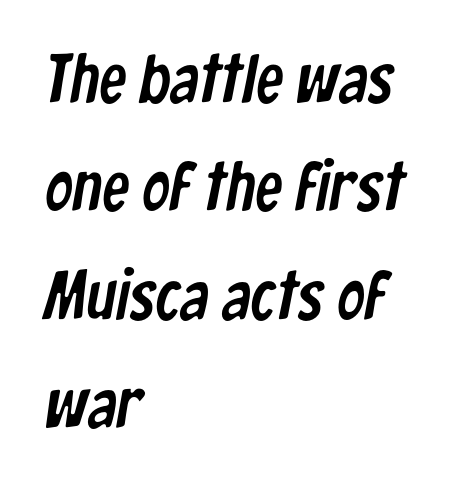
Think of a printed novel: that variable character pitch is what you see here. The rendering uses a moderate line-height, typical for paragraphs. The strip under each line holds only bare page. Line starts are locked; line ends wander. Type style note: lacks serifs. This sample uses plain, unmodified letter spacing.
